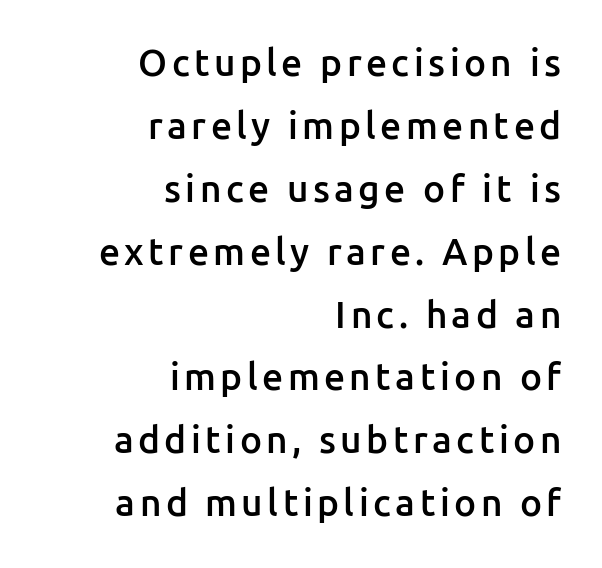
Q: Is the text bold? A: Semi-bold.
Q: Is the text italic (slanted)? A: No, it is upright.
Q: Is the typeface a serif or a sans-serif typeface? A: Sans-serif.
Q: Is the text underlined? A: No.
Q: How is the paragraph aligned? A: Right-aligned.
Q: Is the spacing between lines tight, normal or loose? A: Normal.
Q: Width (condensed, normal, or wide)? A: Normal.
Q: Stroke contrast? A: Low.
Q: x-height? A: Medium.
Q: Monospaced? A: No.
